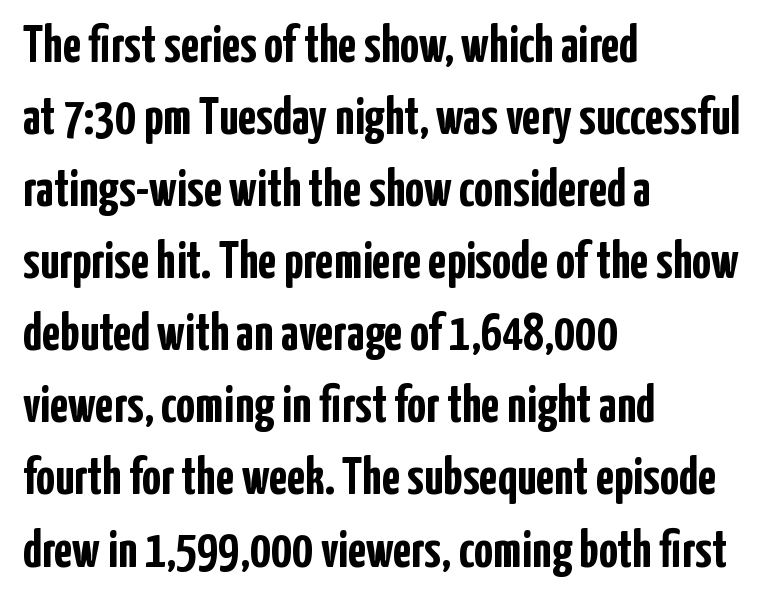
Q: Is the text bold? A: Yes.
Q: Is the text italic (slanted)? A: No, it is upright.
Q: Is the typeface a serif or a sans-serif typeface? A: Sans-serif.
Q: Is the text underlined? A: No.
Q: How is the paragraph aligned? A: Left-aligned.
Q: Is the spacing between letters normal or unusually wide? A: Normal.
Q: Is the spacing between lines tight, normal or loose? A: Normal.
Q: Width (condensed, normal, or wide)? A: Condensed.
Q: Stroke contrast? A: Low.
Q: x-height? A: Medium.
Q: Monospaced? A: No.
